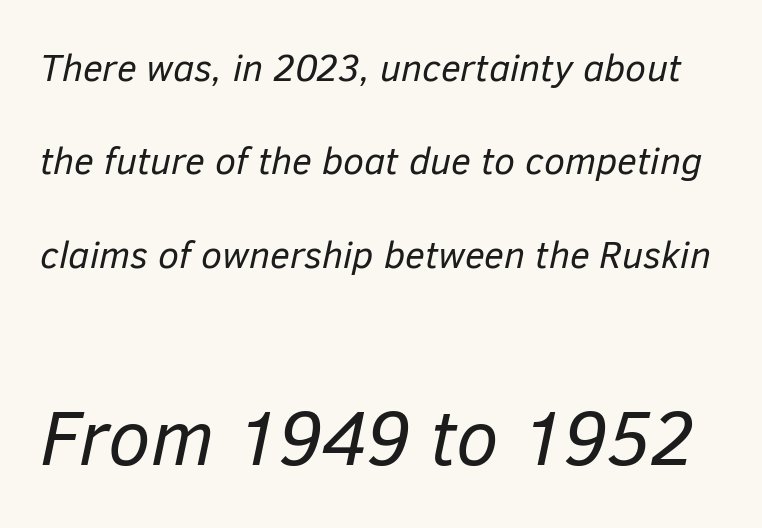
Q: Is the text bold? A: No.
Q: Is the text italic (slanted)? A: Yes, it leans right by about 12 degrees.
Q: Is the text underlined? A: No.
Q: Is the spacing between letters normal or unusually wide? A: Normal.
Q: Is the spacing between lines tight, normal or loose? A: Loose.
Q: Which block of text is set in a larger size, the first (top) or the second (bottom)? A: The second (bottom) one.
Q: Width (condensed, normal, or wide)? A: Normal.
Q: Stroke contrast? A: Low.
Q: x-height? A: Medium.
Q: Monospaced? A: No.
